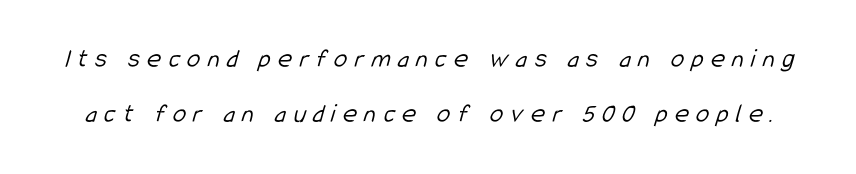
The image shows 27 px text type; set loose line spacing (2.05x), unusually wide letter spacing (+0.27 em), not underlined.
